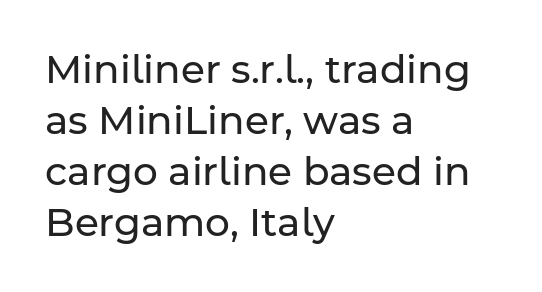
Is this a fixed-width face? No — the glyphs have proportional, varying widths. Letters rest on an invisible, unmarked baseline. The horizontal fit of the characters is conventional and even. Quick note: interline space is typical. Caption: face not bold, strokes unweighted. The rendering anchors every line to the left-hand side.
